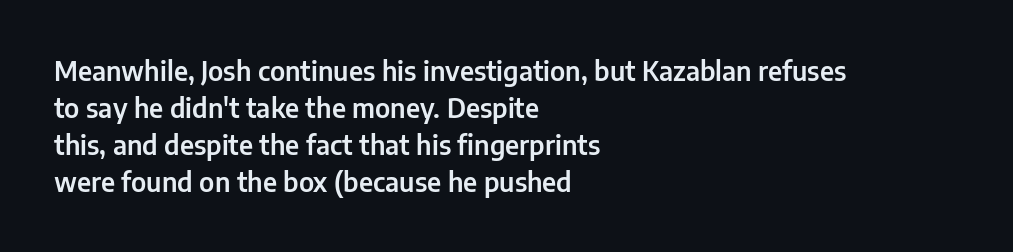
Q: Is the text italic (slanted)? A: No, it is upright.
Q: Is the text underlined? A: No.
Q: How is the paragraph aligned? A: Left-aligned.
Q: Is the spacing between letters normal or unusually wide? A: Normal.
Q: Is the spacing between lines tight, normal or loose? A: Normal.
